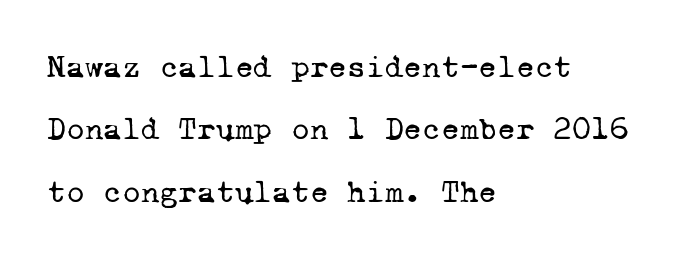
The image shows 32 px regular-weight serif type, monospaced; set left-aligned, loose line spacing (1.95x), normal letter spacing, not underlined; low stroke contrast and a medium x-height.
